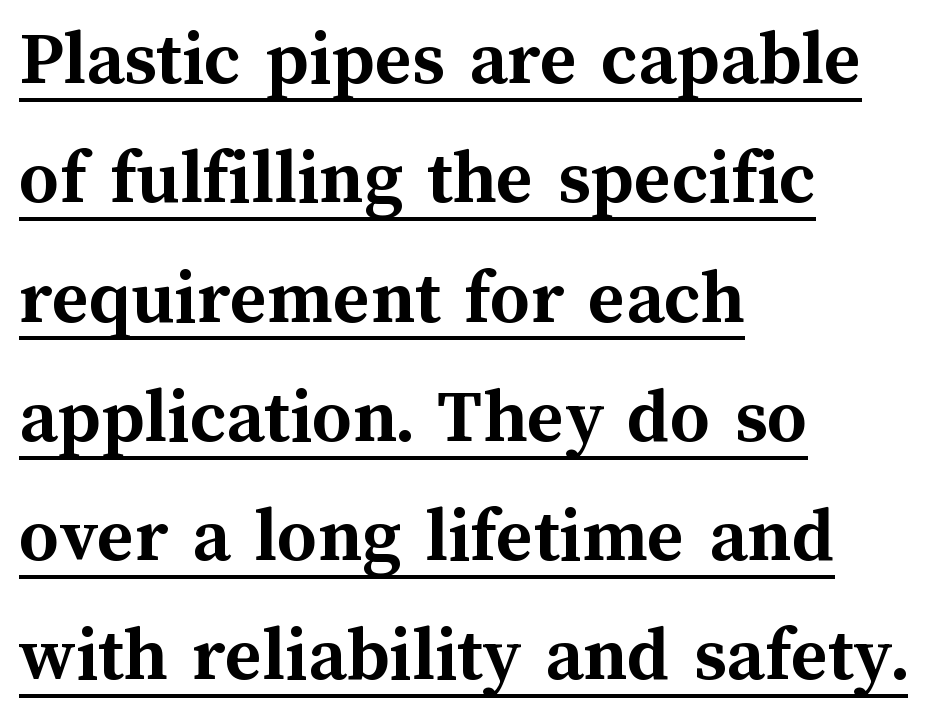
Honestly, the letter spacing is just normal — you wouldn't notice it. Compared with an ordinary text face, these strokes are far heavier — a full bold. Reading down the column, the eye jumps a familiar distance to each next line. You can tell it's not italic because the verticals are truly vertical. Alignment: flush left.
